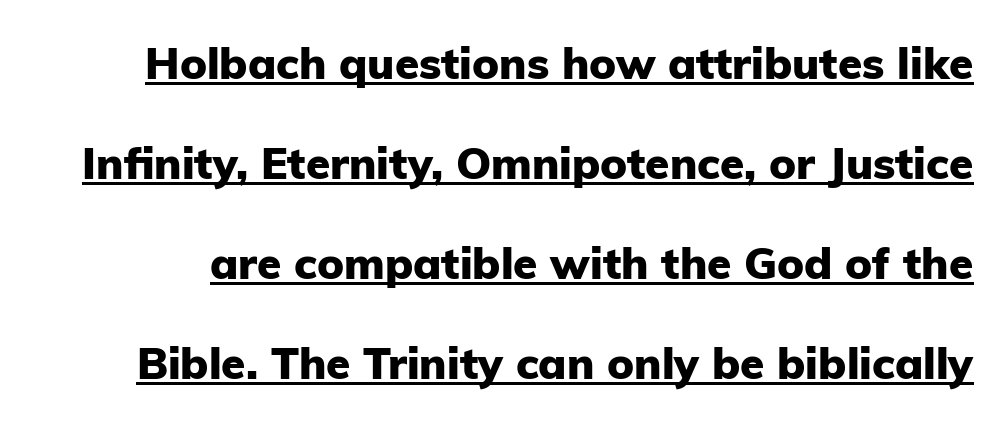
The image shows 44 px heavy sans-serif type, upright; set loose line spacing (2.27x), normal letter spacing, underlined; low stroke contrast and a medium x-height.
